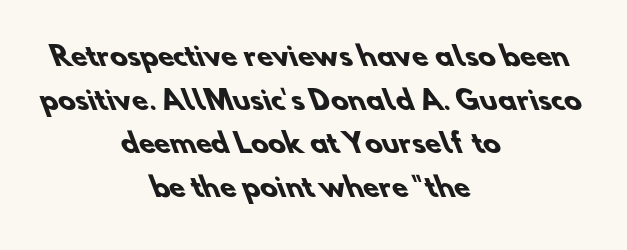
The image shows 26 px bold type; set centered, normal line spacing (1.68x), normal letter spacing, not underlined.
